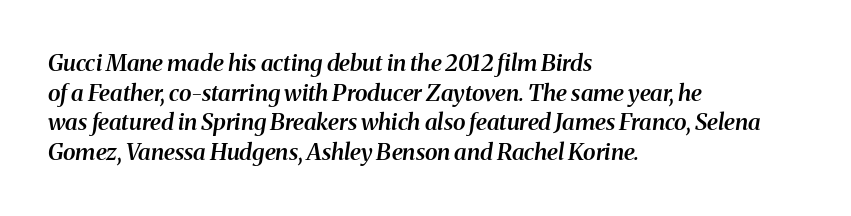
You could call the tracking neutral — neither tight nor loose. A somewhat darkened texture: the type is semibold rather than bold. Summary of vertical rhythm: regular, with standard interline spacing. Plain, unruled lines of type. There's an unmistakable incline to the writing here. The paragraph shown leans on its left margin.
